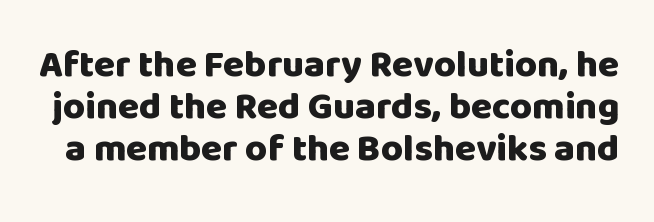
{"serif": "no", "italic": "no", "bold": "yes", "weight": "heavy", "width": "normal", "stroke_contrast": "low", "x_height": "large", "monospaced": "no", "underline": "no", "line_spacing": "tight", "line_spacing_ratio": 1.11, "letter_spacing": "normal", "letter_spacing_em": 0.0, "glyph_px": 38}
